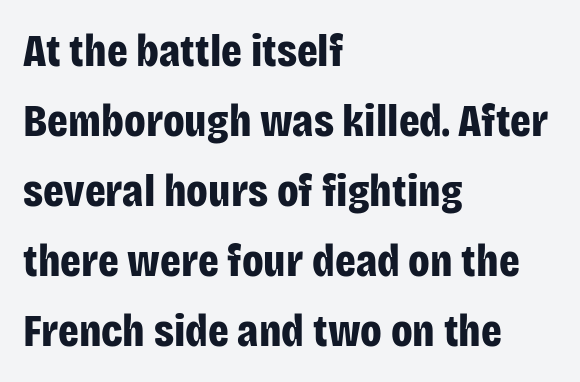
Heavy, bold letterforms. If you measured baseline to baseline, you'd find a middling distance. This rendering leaves character spacing at its baseline value. The face used here is a sans, in the tradition of grotesques and geometrics. The ragged edge is on the right, which tells us the setting is flush left. When letters stand straight like this, we call the style roman or upright.
